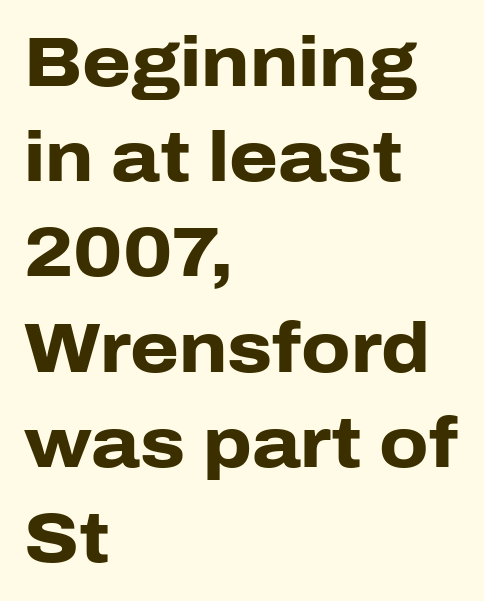
Q: Is the text bold? A: Yes.
Q: Is the text italic (slanted)? A: No, it is upright.
Q: Is the typeface a serif or a sans-serif typeface? A: Sans-serif.
Q: Is the text underlined? A: No.
Q: How is the paragraph aligned? A: Left-aligned.
Q: Is the spacing between letters normal or unusually wide? A: Normal.
Q: Is the spacing between lines tight, normal or loose? A: Normal.
Q: Width (condensed, normal, or wide)? A: Normal.
Q: Stroke contrast? A: Low.
Q: x-height? A: Medium.
Q: Monospaced? A: No.
